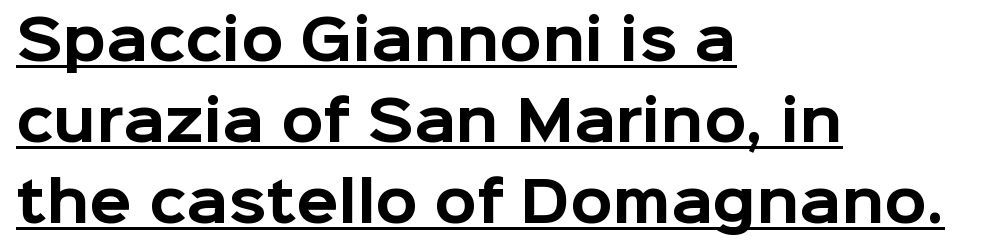
Q: Is the text bold? A: Yes.
Q: Is the text italic (slanted)? A: No, it is upright.
Q: Is the typeface a serif or a sans-serif typeface? A: Sans-serif.
Q: Is the text underlined? A: Yes.
Q: How is the paragraph aligned? A: Left-aligned.
Q: Is the spacing between letters normal or unusually wide? A: Normal.
Q: Is the spacing between lines tight, normal or loose? A: Normal.
Q: Width (condensed, normal, or wide)? A: Normal.
Q: Stroke contrast? A: Low.
Q: x-height? A: Medium.
Q: Monospaced? A: No.
